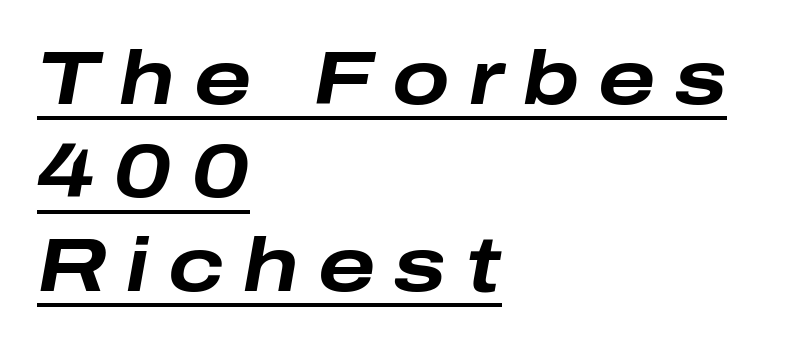
Strokes here are thick enough to call this a true bold. Observe the lean: these are italic letterforms. Teacher's note: observe the even left margin — that is flush-left alignment. Proportional: the letters do not fall into vertical columns. Notice how a bar underscores the lettering throughout.
